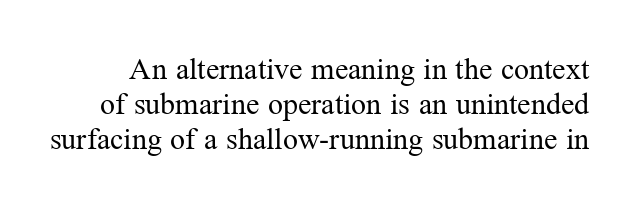
Q: Is the text bold? A: No.
Q: Is the text italic (slanted)? A: No, it is upright.
Q: Is the typeface a serif or a sans-serif typeface? A: Serif.
Q: Is the text underlined? A: No.
Q: Is the spacing between letters normal or unusually wide? A: Normal.
Q: Width (condensed, normal, or wide)? A: Normal.
Q: Stroke contrast? A: Medium.
Q: x-height? A: Medium.
Q: Monospaced? A: No.
